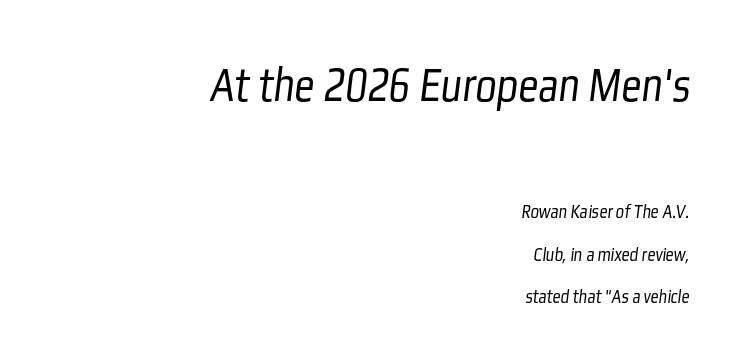
Which chunk is bigger? The first one — the top block dwarfs the bottom. The weight would be labelled regular, book, light, or lighter still. If you drew a ruler down the right edge, every line would touch it. Varying glyph widths throughout — classic text-font behaviour.
